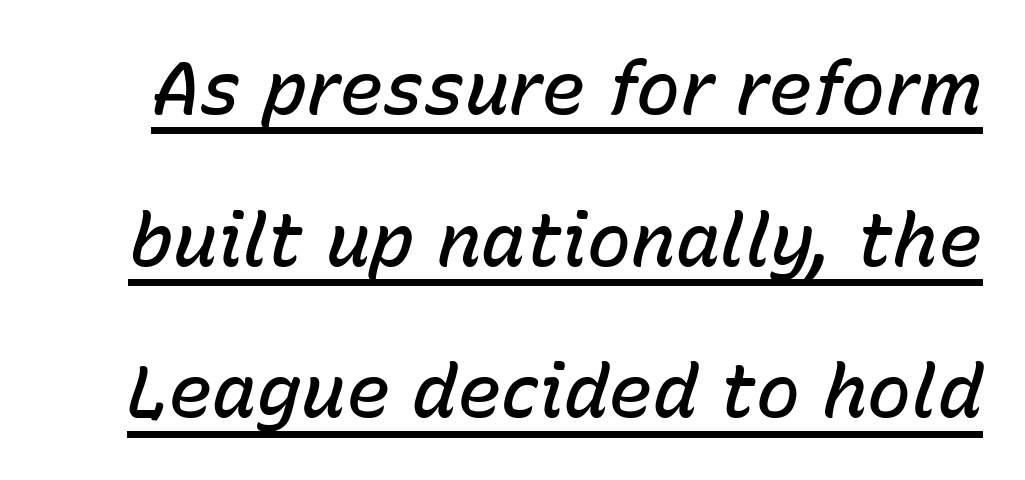
The image shows 74 px semibold type, italic (leaning right); set loose line spacing (2.05x), normal letter spacing, underlined; low stroke contrast and a medium x-height.
